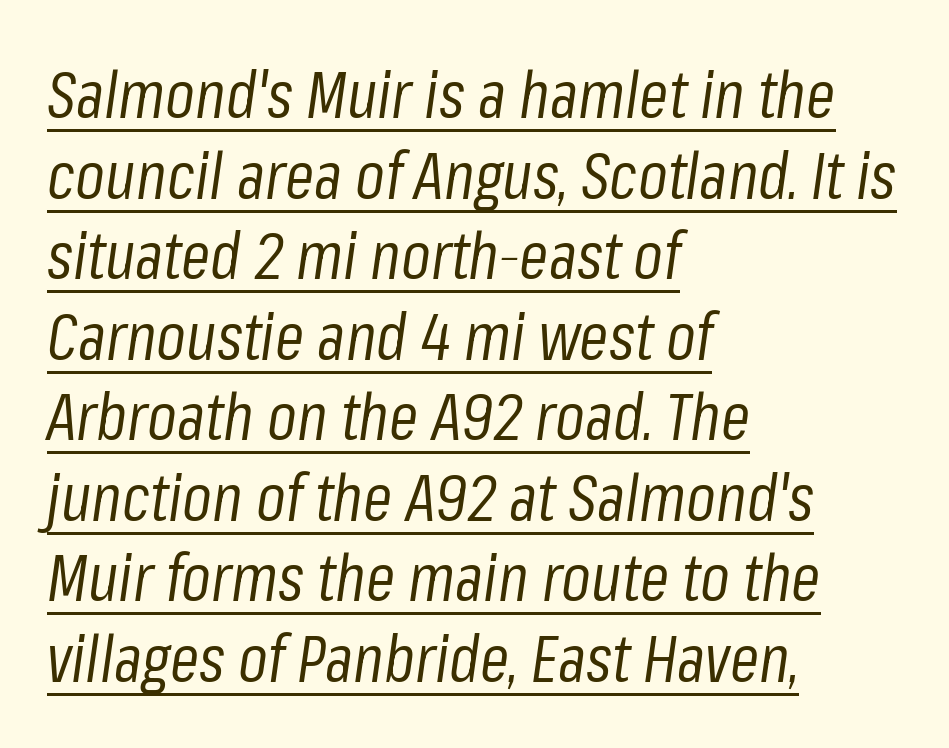
{"italic": "yes", "lean": "right", "slant_degrees": 8, "bold": "no", "weight": "regular", "width": "condensed", "stroke_contrast": "low", "x_height": "medium", "monospaced": "no", "underline": "yes", "align": "left", "line_spacing_ratio": 1.22, "letter_spacing": "normal", "letter_spacing_em": 0.0, "glyph_px": 66}
